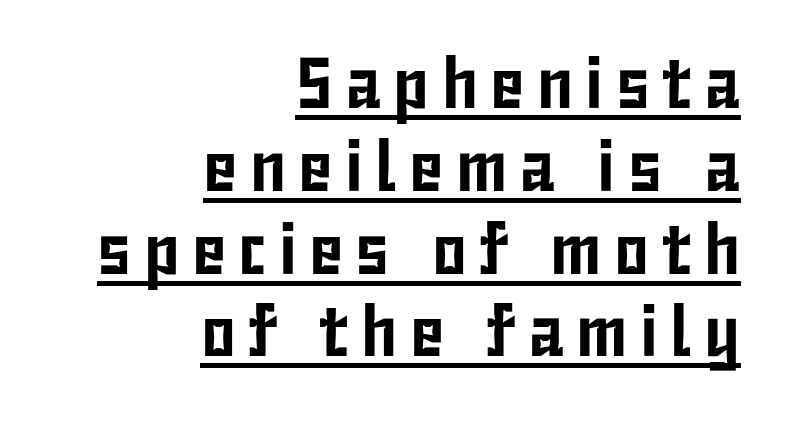
All the whitespace from short lines collects on the left. Check the space under the baseline: a stroke is drawn there. The rendering uses a small line-height, squeezing the rows. The rendering shows plain stroke endings on the letterforms — a sans-serif design.
